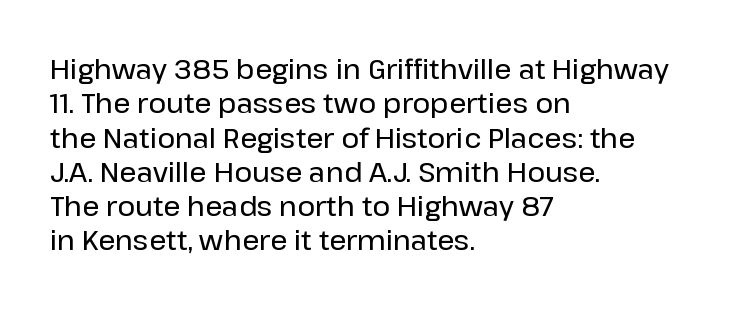
The image shows 27 px text type, upright; set left-aligned, normal line spacing (1.27x), normal letter spacing, not underlined.
